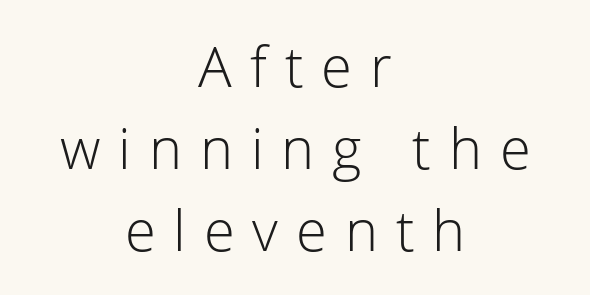
Q: Is the text bold? A: No.
Q: Is the text italic (slanted)? A: No, it is upright.
Q: Is the typeface a serif or a sans-serif typeface? A: Sans-serif.
Q: Is the text underlined? A: No.
Q: How is the paragraph aligned? A: Centered.
Q: Is the spacing between letters normal or unusually wide? A: Unusually wide.
Q: Is the spacing between lines tight, normal or loose? A: Normal.
Q: Width (condensed, normal, or wide)? A: Normal.
Q: Stroke contrast? A: Low.
Q: x-height? A: Medium.
Q: Monospaced? A: No.
